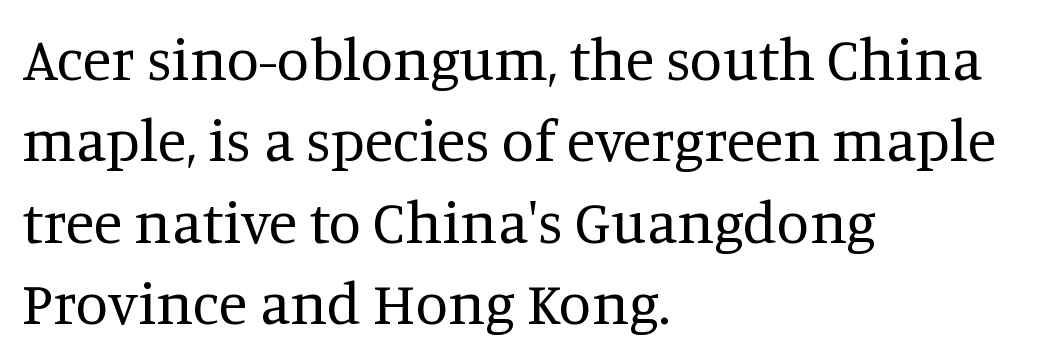
Q: Is the text bold? A: No.
Q: Is the text italic (slanted)? A: No, it is upright.
Q: Is the typeface a serif or a sans-serif typeface? A: Serif.
Q: Is the text underlined? A: No.
Q: How is the paragraph aligned? A: Left-aligned.
Q: Is the spacing between letters normal or unusually wide? A: Normal.
Q: Is the spacing between lines tight, normal or loose? A: Normal.
Q: Width (condensed, normal, or wide)? A: Normal.
Q: Stroke contrast? A: Medium.
Q: x-height? A: Large.
Q: Monospaced? A: No.
